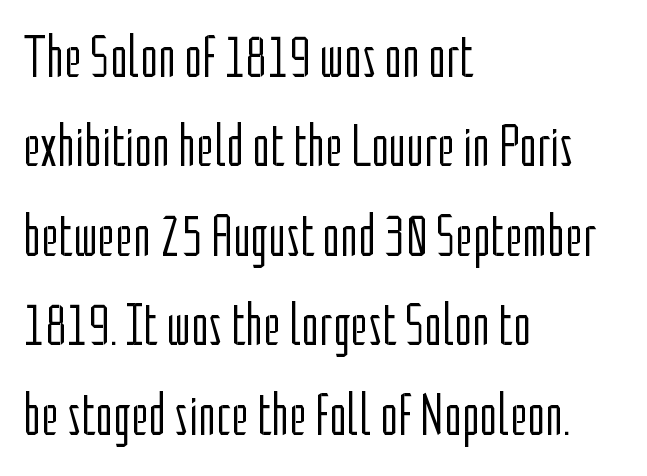
{"serif": "no", "italic": "no", "bold": "no", "weight": "light", "width": "condensed", "stroke_contrast": "low", "x_height": "medium", "monospaced": "no", "underline": "no", "align": "left", "line_spacing": "normal", "line_spacing_ratio": 1.49, "letter_spacing": "normal", "letter_spacing_em": 0.0, "glyph_px": 60}
